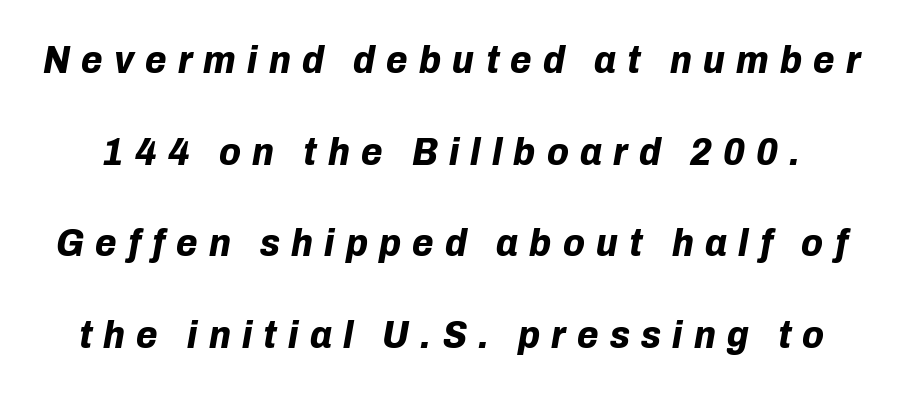
Q: Is the text bold? A: Yes.
Q: Is the text italic (slanted)? A: Yes, it leans right by about 10 degrees.
Q: Is the text underlined? A: No.
Q: Is the spacing between letters normal or unusually wide? A: Unusually wide.
Q: Is the spacing between lines tight, normal or loose? A: Loose.
Q: Width (condensed, normal, or wide)? A: Normal.
Q: Stroke contrast? A: Low.
Q: x-height? A: Medium.
Q: Monospaced? A: No.
